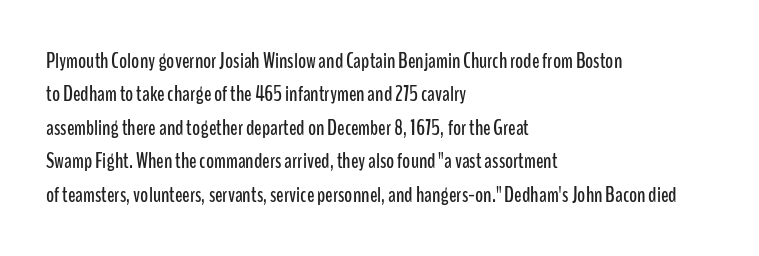
The image shows 22 px text type, upright; set left-aligned, normal line spacing (1.52x), normal letter spacing, not underlined.
